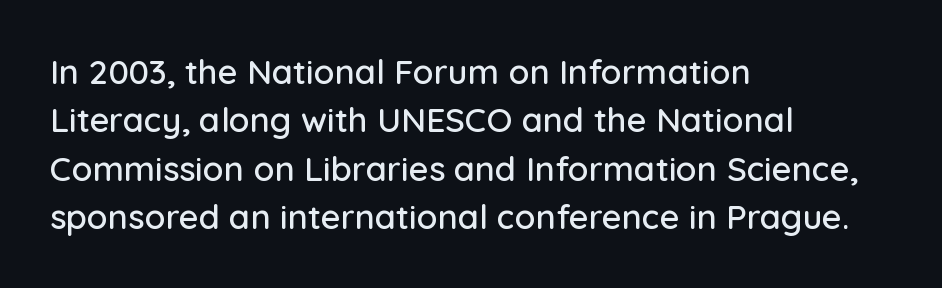
The image shows 34 px sans-serif type, upright; set left-aligned, normal line spacing (1.42x), normal letter spacing, not underlined; low stroke contrast and a medium x-height.
